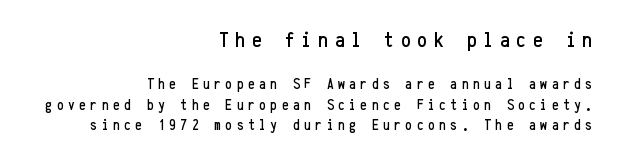
{"italic": "no", "underline": "no", "align": "right", "line_spacing": "normal", "line_spacing_ratio": 1.38, "letter_spacing": "wide", "letter_spacing_em": 0.3, "larger_block": "first", "size_ratio": 1.47, "glyph_px": 22}
